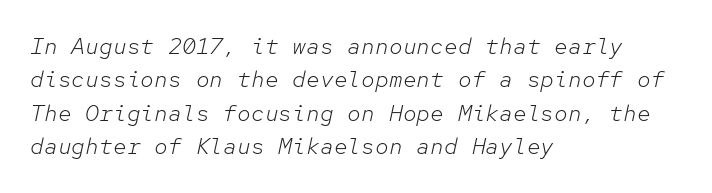
{"italic": "yes", "lean": "right", "slant_degrees": 12, "bold": "no", "underline": "no", "align": "left", "line_spacing": "normal", "line_spacing_ratio": 1.45, "letter_spacing": "normal", "letter_spacing_em": 0.0, "glyph_px": 23}
